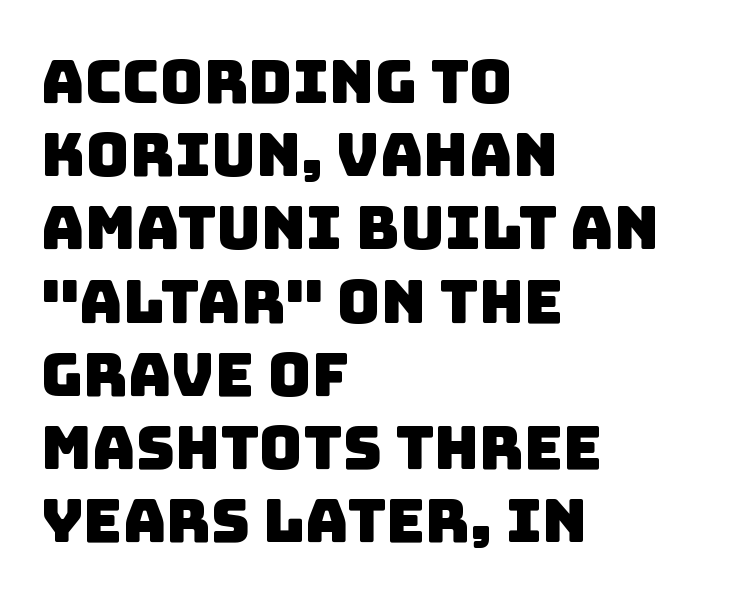
Q: Is the typeface a serif or a sans-serif typeface? A: Sans-serif.
Q: Is the text underlined? A: No.
Q: How is the paragraph aligned? A: Left-aligned.
Q: Is the spacing between letters normal or unusually wide? A: Normal.
Q: Width (condensed, normal, or wide)? A: Normal.
Q: Stroke contrast? A: Low.
Q: x-height? A: Large.
Q: Monospaced? A: No.
